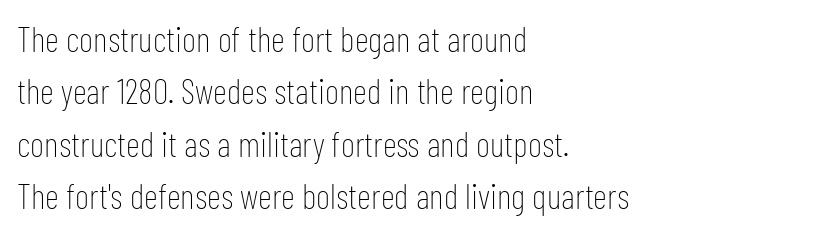
The image shows 35 px thin, condensed sans-serif type, upright; set left-aligned, normal line spacing (1.5x), normal letter spacing, not underlined; low stroke contrast and a medium x-height.
